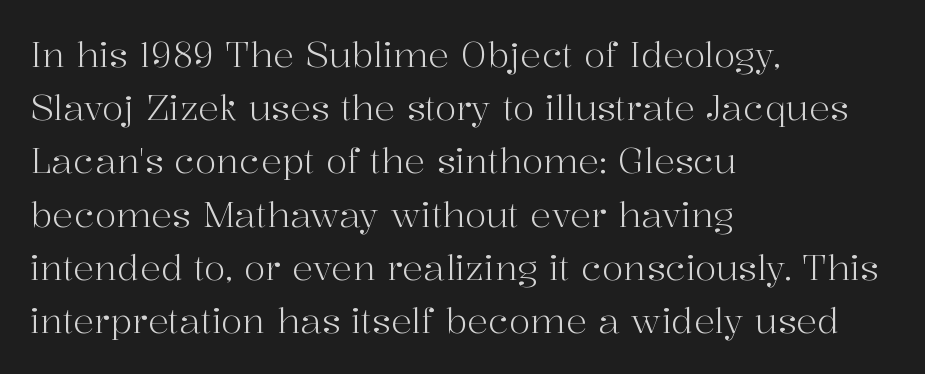
{"serif": "yes", "italic": "no", "bold": "no", "weight": "light", "width": "normal", "stroke_contrast": "high", "x_height": "medium", "monospaced": "no", "underline": "no", "align": "left", "line_spacing": "normal", "line_spacing_ratio": 1.52, "letter_spacing": "normal", "letter_spacing_em": 0.0, "glyph_px": 35}
